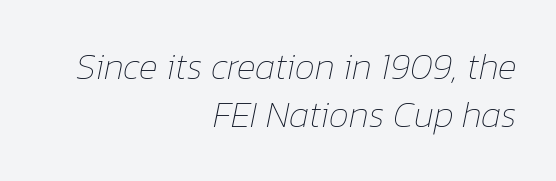
The image shows 36 px thin type, italic (leaning right); set right-aligned, normal line spacing (1.33x), normal letter spacing, not underlined; low stroke contrast and a medium x-height.
